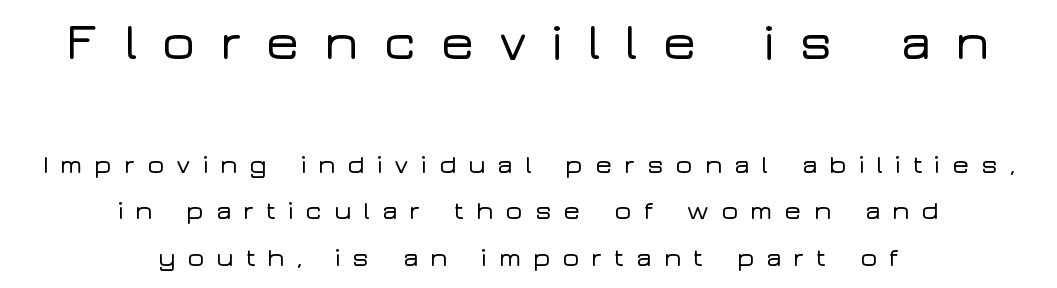
The image shows 52 px wide sans-serif type, upright; set centered, line spacing 1.79x, unusually wide letter spacing (+0.44 em), not underlined; the first (top) block is 2.0x larger; low stroke contrast and a medium x-height.
